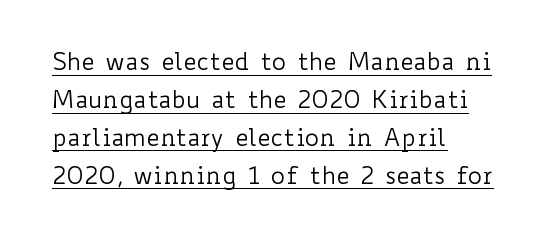
The image shows 24 px text type, upright; set left-aligned, normal line spacing (1.58x), normal letter spacing, underlined.
